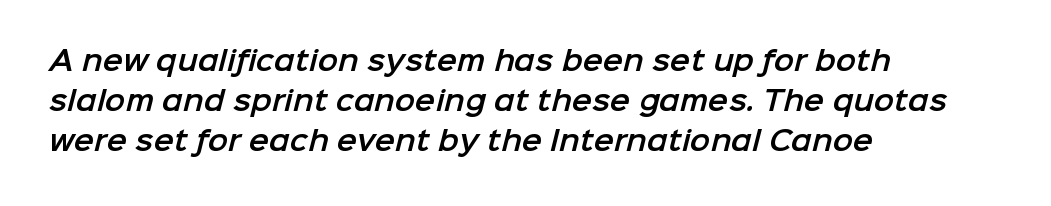
Q: Is the text underlined? A: No.
Q: How is the paragraph aligned? A: Left-aligned.
Q: Is the spacing between letters normal or unusually wide? A: Normal.
Q: Is the spacing between lines tight, normal or loose? A: Normal.
